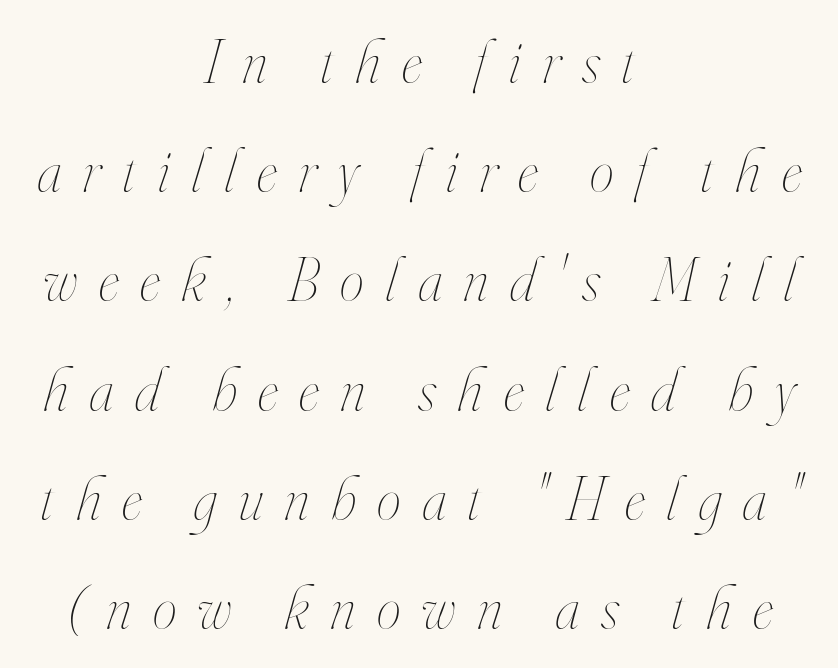
{"italic": "yes", "lean": "right", "slant_degrees": 16, "bold": "no", "weight": "thin", "width": "condensed", "stroke_contrast": "high", "x_height": "small", "monospaced": "no", "underline": "no", "align": "center", "line_spacing_ratio": 1.79, "letter_spacing": "wide", "letter_spacing_em": 0.35, "glyph_px": 61}
